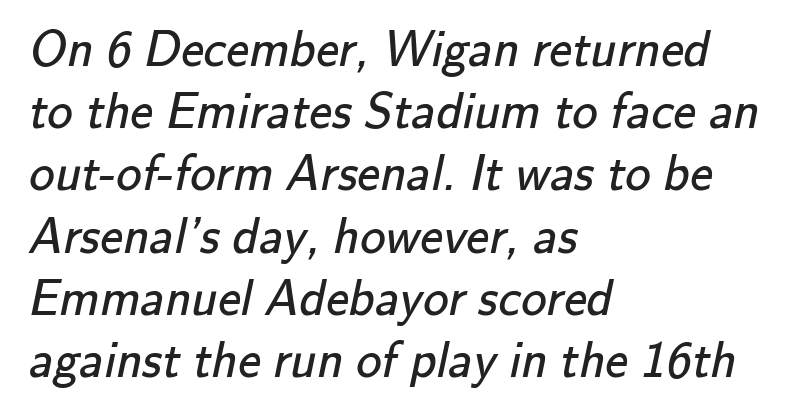
{"serif": "no", "bold": "no", "weight": "regular", "width": "normal", "stroke_contrast": "low", "x_height": "small", "monospaced": "no", "underline": "no", "align": "left", "line_spacing_ratio": 1.22, "letter_spacing": "normal", "letter_spacing_em": 0.0, "glyph_px": 51}
